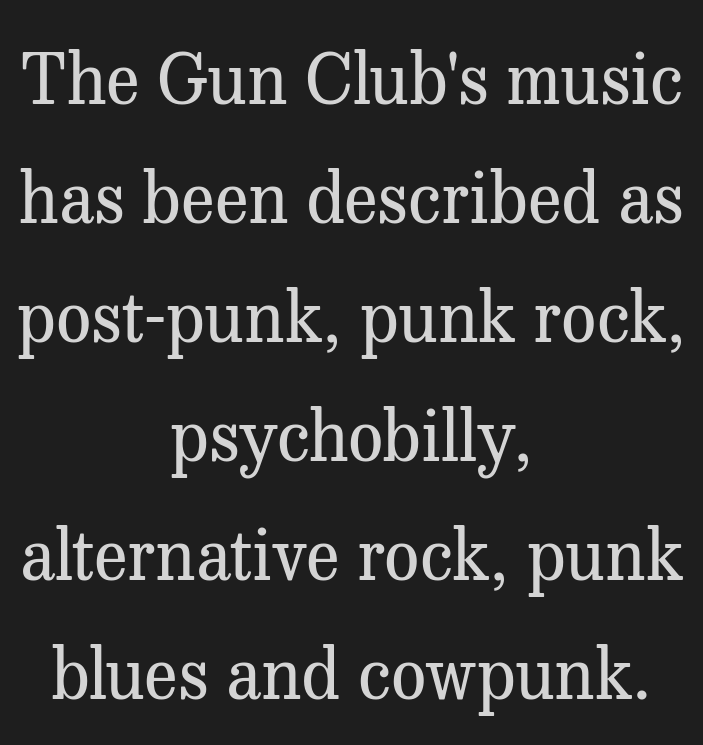
Vertical spacing — default. Does extra space separate the letters? No, they use regular spacing. The axis of the letterforms is exactly vertical. No heavy texture on the line: the type isn't bold.
